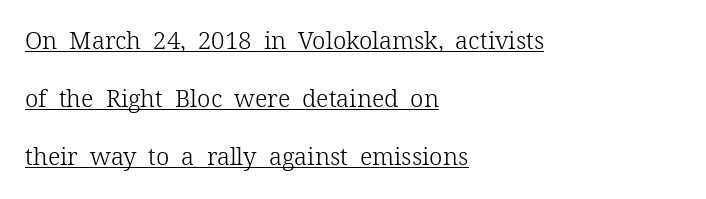
This sample is left-justified, so line endings fall wherever the words run out. Glance below the letters and you will spot a drawn line. Every character sits straight up, as roman type does. The rendering uses a large line-height, opening up the rows. Ink coverage per letter is moderate at most. Spacing between characters is what you'd get straight out of the box.
